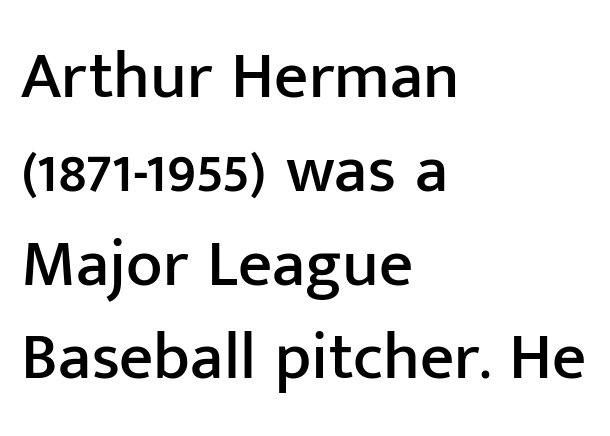
Q: Is the text italic (slanted)? A: No, it is upright.
Q: Is the typeface a serif or a sans-serif typeface? A: Sans-serif.
Q: Is the text underlined? A: No.
Q: How is the paragraph aligned? A: Left-aligned.
Q: Is the spacing between letters normal or unusually wide? A: Normal.
Q: Is the spacing between lines tight, normal or loose? A: Normal.
Q: Width (condensed, normal, or wide)? A: Normal.
Q: Stroke contrast? A: Low.
Q: x-height? A: Medium.
Q: Monospaced? A: No.
